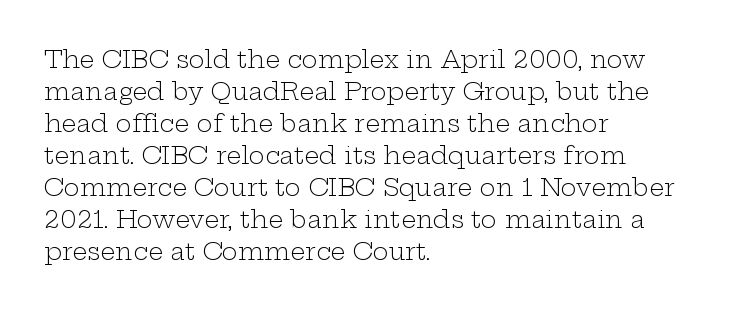
A bare baseline throughout the passage. Does the lettering tilt? It doesn't — this is upright. Leftover space on each line is placed entirely after the last word. Regarding leading, the lines here are spaced in the standard way. Inter-character spacing is left at the font's built-in metrics. Compared with a typical body face, this is equally light or lighter still.
